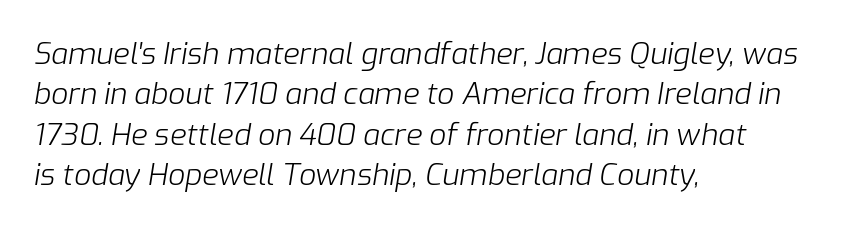
Q: Is the text bold? A: No.
Q: Is the text italic (slanted)? A: Yes, it leans right by about 9 degrees.
Q: Is the text underlined? A: No.
Q: How is the paragraph aligned? A: Left-aligned.
Q: Is the spacing between letters normal or unusually wide? A: Normal.
Q: Is the spacing between lines tight, normal or loose? A: Normal.
Q: Width (condensed, normal, or wide)? A: Normal.
Q: Stroke contrast? A: Low.
Q: x-height? A: Medium.
Q: Monospaced? A: No.
